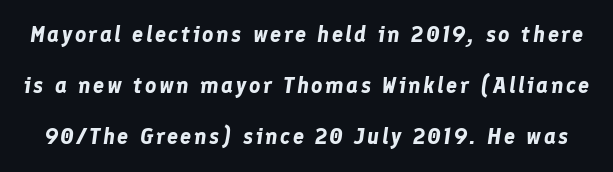
Compared with typical paragraphs, the rows here are farther apart. Observe the lean: these are italic letterforms. The passage shown is not underscored anywhere. The face used here has the dense, thick strokes of a bold.
